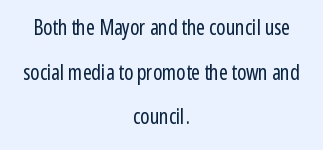
Q: Is the text bold? A: No.
Q: Is the text italic (slanted)? A: No, it is upright.
Q: Is the text underlined? A: No.
Q: How is the paragraph aligned? A: Centered.
Q: Is the spacing between letters normal or unusually wide? A: Normal.
Q: Is the spacing between lines tight, normal or loose? A: Loose.
